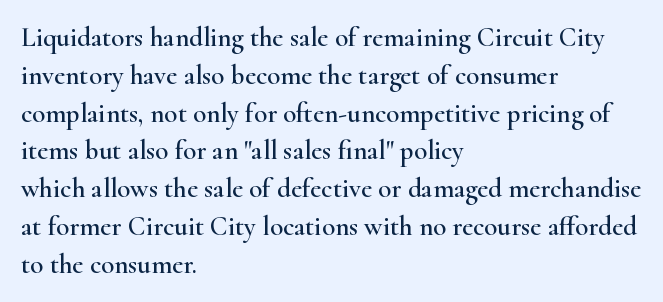
{"italic": "no", "underline": "no", "align": "left", "line_spacing": "normal", "line_spacing_ratio": 1.4, "letter_spacing": "normal", "letter_spacing_em": 0.0, "glyph_px": 27}
